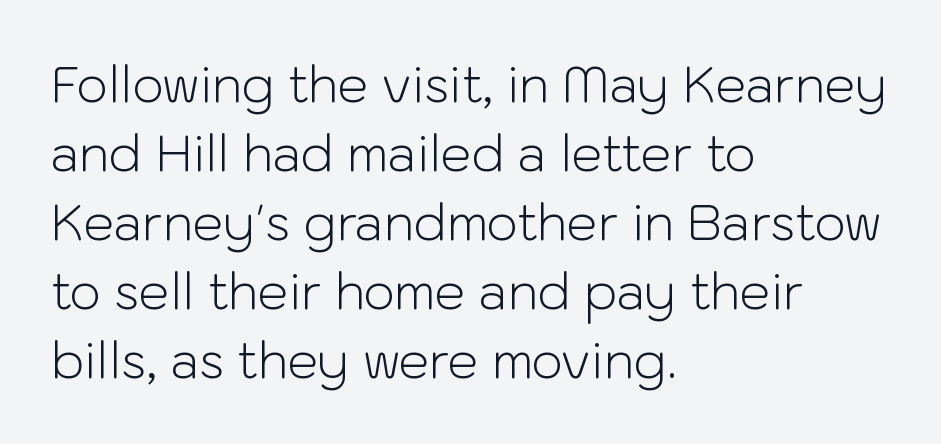
{"serif": "no", "italic": "no", "bold": "no", "weight": "light", "width": "normal", "stroke_contrast": "low", "x_height": "medium", "monospaced": "no", "underline": "no", "align": "left", "line_spacing": "normal", "line_spacing_ratio": 1.41, "letter_spacing": "normal", "letter_spacing_em": 0.0, "glyph_px": 49}
